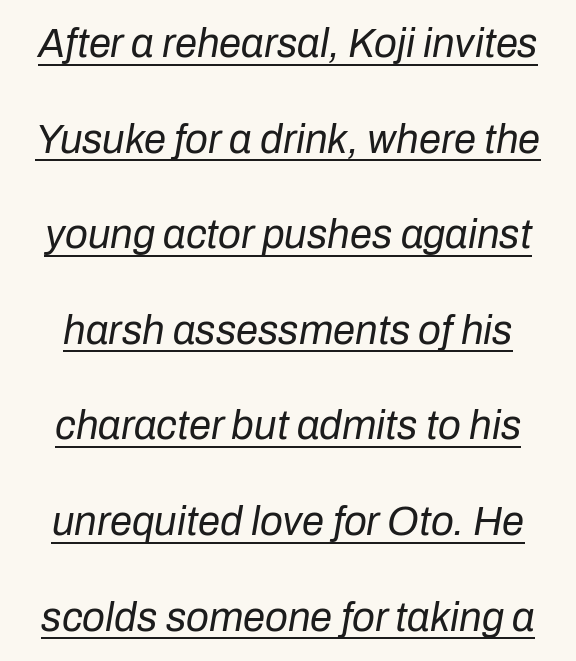
The image shows 40 px regular-weight type, italic (leaning right); set loose line spacing (2.39x), normal letter spacing, underlined; low stroke contrast and a medium x-height.
